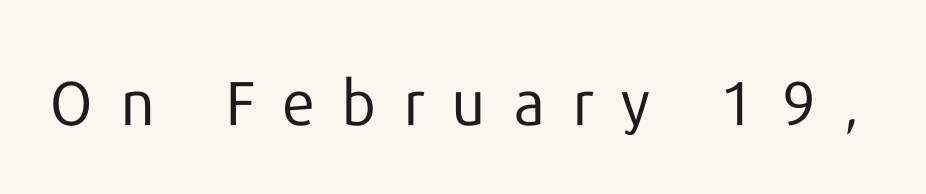
The image shows 62 px regular-weight sans-serif type, upright; set unusually wide letter spacing (+0.44 em), not underlined; low stroke contrast and a medium x-height.
